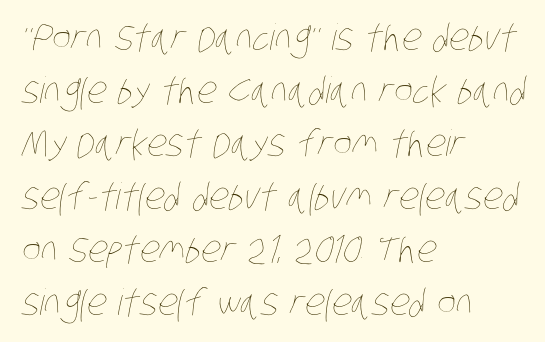
{"bold": "no", "weight": "thin", "width": "condensed", "stroke_contrast": "low", "x_height": "large", "monospaced": "no", "underline": "no", "align": "left", "line_spacing": "normal", "line_spacing_ratio": 1.47, "letter_spacing": "normal", "letter_spacing_em": 0.0, "glyph_px": 36}
